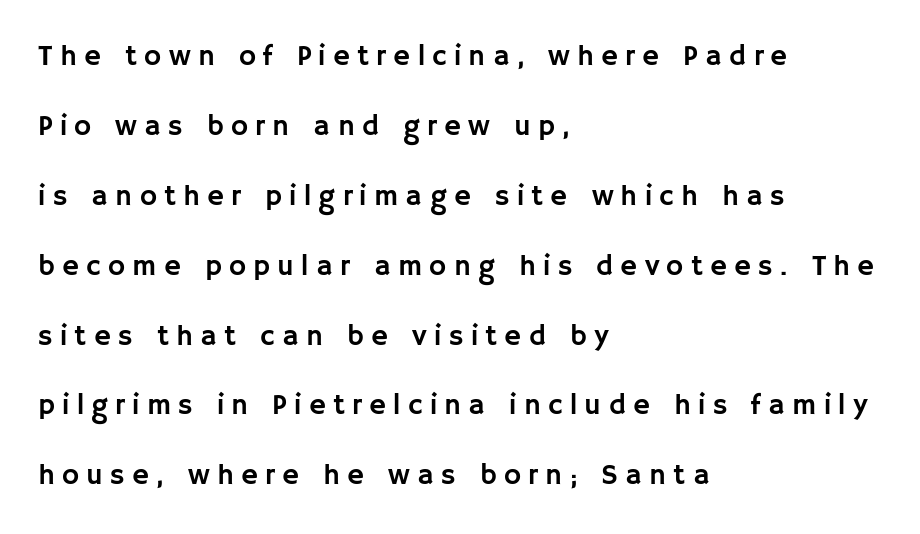
The image shows 29 px sans-serif type, upright; set left-aligned, loose line spacing (2.41x), unusually wide letter spacing (+0.25 em), not underlined; low stroke contrast and a large x-height.
